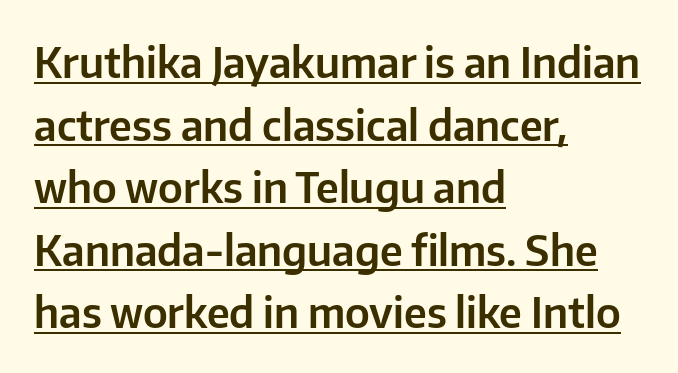
Q: Is the text italic (slanted)? A: No, it is upright.
Q: Is the typeface a serif or a sans-serif typeface? A: Sans-serif.
Q: Is the text underlined? A: Yes.
Q: How is the paragraph aligned? A: Left-aligned.
Q: Is the spacing between letters normal or unusually wide? A: Normal.
Q: Is the spacing between lines tight, normal or loose? A: Normal.
Q: Width (condensed, normal, or wide)? A: Normal.
Q: Stroke contrast? A: Low.
Q: x-height? A: Medium.
Q: Monospaced? A: No.
